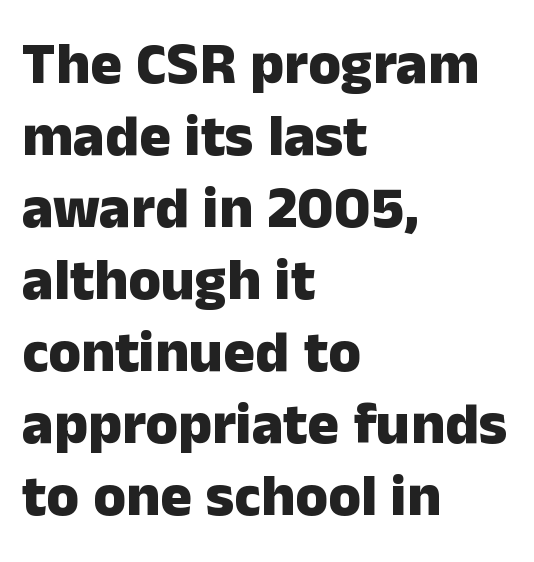
{"serif": "no", "italic": "no", "bold": "yes", "weight": "heavy", "width": "normal", "stroke_contrast": "low", "x_height": "medium", "monospaced": "no", "underline": "no", "align": "left", "line_spacing_ratio": 1.22, "letter_spacing": "normal", "letter_spacing_em": 0.0, "glyph_px": 59}
